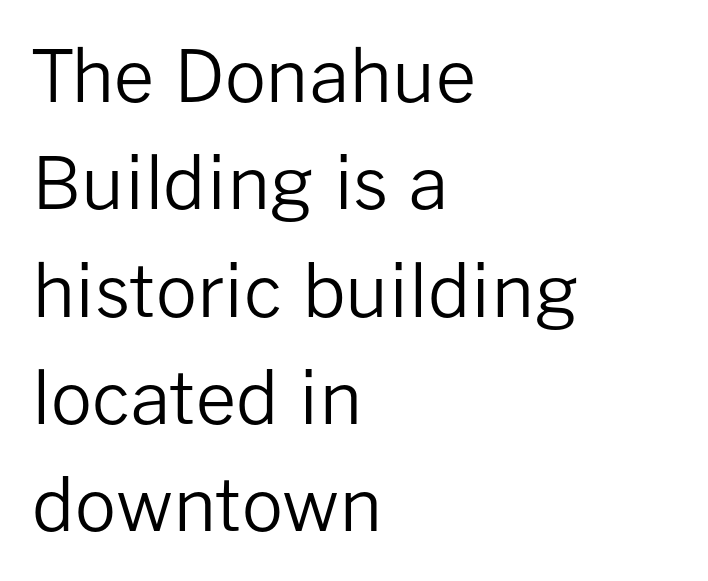
{"serif": "no", "italic": "no", "bold": "no", "weight": "regular", "width": "normal", "stroke_contrast": "low", "x_height": "medium", "monospaced": "no", "underline": "no", "align": "left", "line_spacing": "normal", "line_spacing_ratio": 1.49, "letter_spacing": "normal", "letter_spacing_em": 0.0, "glyph_px": 72}
